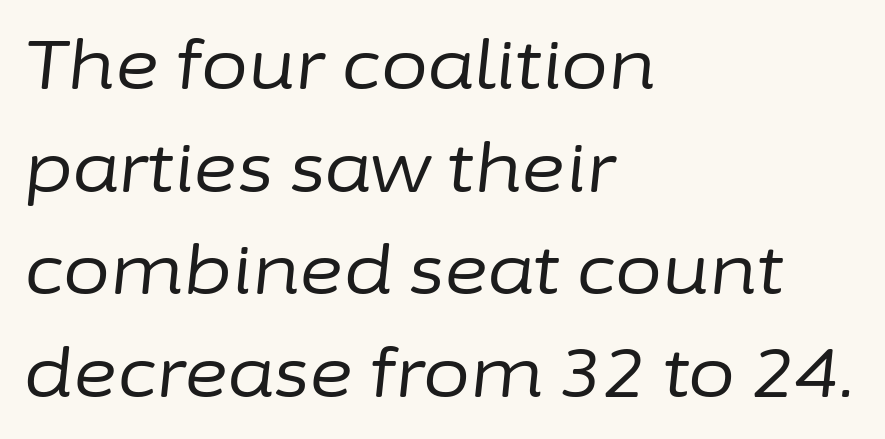
Q: Is the text bold? A: No.
Q: Is the text italic (slanted)? A: Yes, it leans right by about 6 degrees.
Q: Is the text underlined? A: No.
Q: How is the paragraph aligned? A: Left-aligned.
Q: Is the spacing between letters normal or unusually wide? A: Normal.
Q: Is the spacing between lines tight, normal or loose? A: Normal.
Q: Width (condensed, normal, or wide)? A: Normal.
Q: Stroke contrast? A: Low.
Q: x-height? A: Medium.
Q: Monospaced? A: No.
